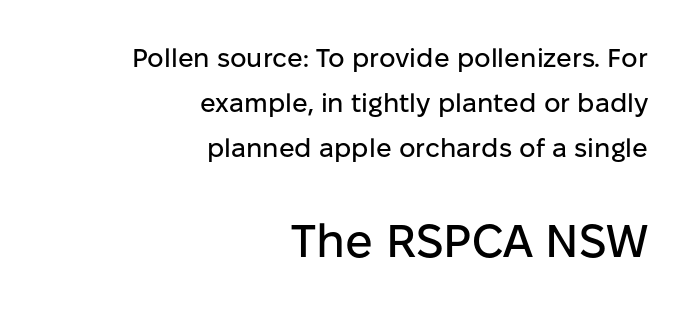
{"serif": "no", "italic": "no", "width": "normal", "stroke_contrast": "low", "x_height": "medium", "monospaced": "no", "underline": "no", "align": "right", "line_spacing_ratio": 1.73, "letter_spacing": "normal", "letter_spacing_em": 0.0, "larger_block": "second", "size_ratio": 1.77, "glyph_px": 46}
